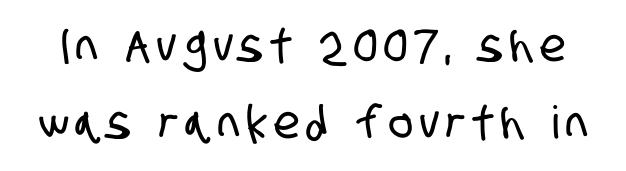
Check where the strokes stop: nothing finishes them off — pure sans. Nobody drew a line under any word here. The letters advance in unequal steps, a hallmark of proportional type.
